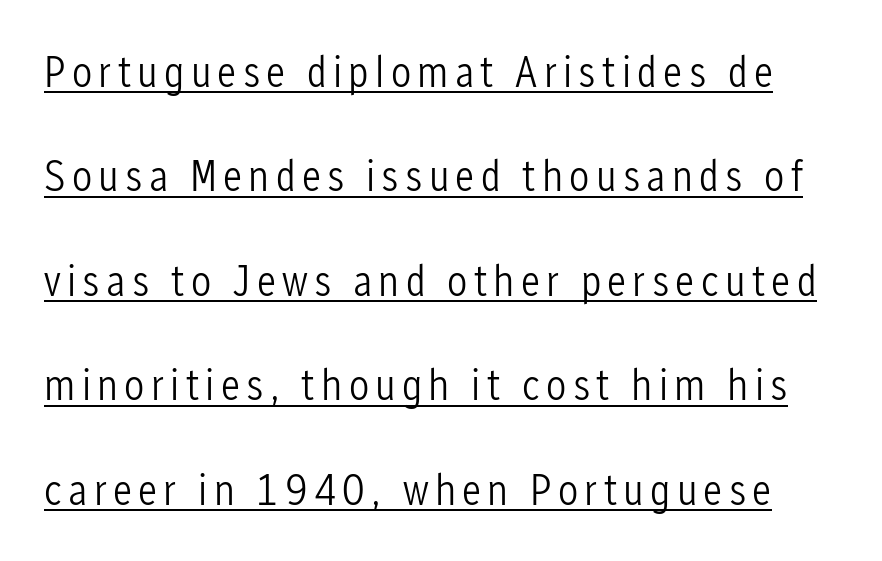
{"serif": "no", "italic": "no", "bold": "no", "weight": "light", "width": "condensed", "stroke_contrast": "low", "x_height": "medium", "monospaced": "no", "underline": "yes", "line_spacing": "loose", "line_spacing_ratio": 2.32, "glyph_px": 45}
